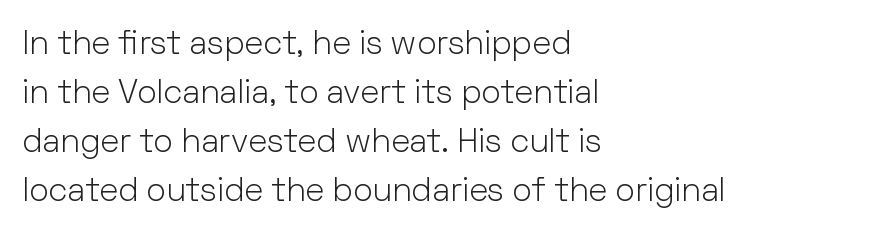
The image shows 33 px light sans-serif type, upright; set left-aligned, normal line spacing (1.48x), normal letter spacing, not underlined; low stroke contrast and a medium x-height.
